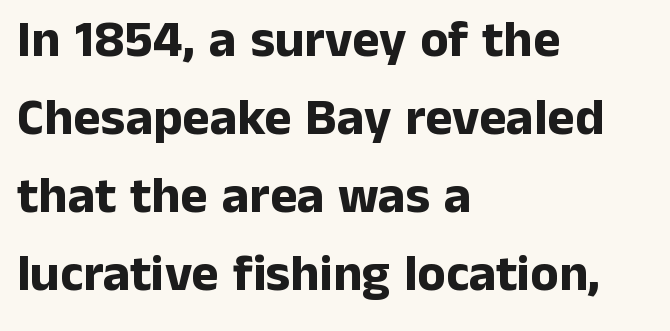
The image shows 52 px bold sans-serif type, upright; set left-aligned, normal line spacing (1.5x), normal letter spacing, not underlined; low stroke contrast and a medium x-height.
